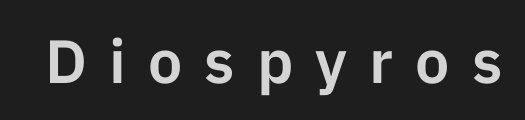
Q: Is the text italic (slanted)? A: No, it is upright.
Q: Is the typeface a serif or a sans-serif typeface? A: Sans-serif.
Q: Is the text underlined? A: No.
Q: Is the spacing between letters normal or unusually wide? A: Unusually wide.
Q: Width (condensed, normal, or wide)? A: Normal.
Q: Stroke contrast? A: Low.
Q: x-height? A: Medium.
Q: Monospaced? A: No.
